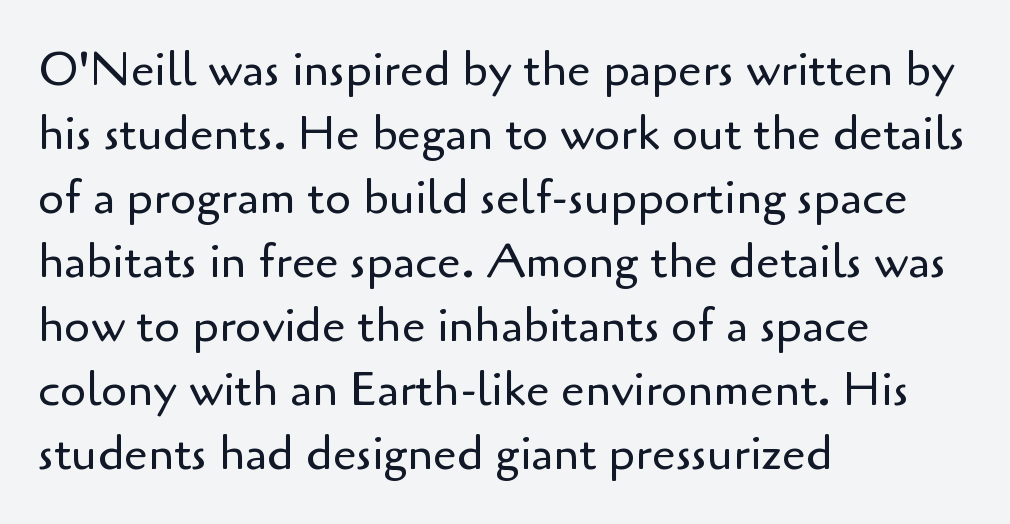
Standard letterfit; no display-style spreading of the glyphs. This is not heavy type; no bold has been used. Stroke terminals: plain, sans-serif. This sample has the flowing, uneven cadence of proportional lettering. If you drew a ruler down the left edge, every line would touch it. Descenders are the only things crossing below the line.
